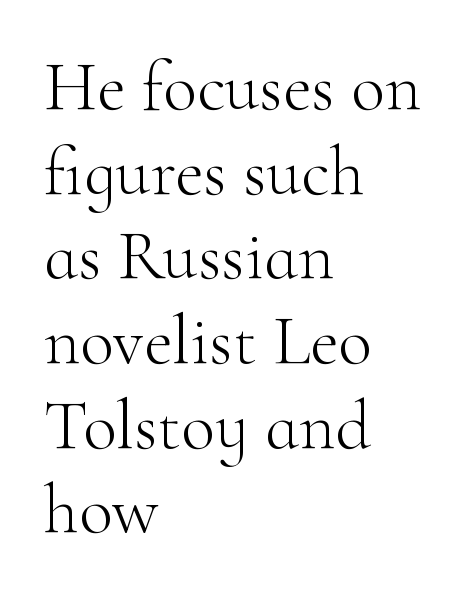
Is this a fixed-width face? No — the glyphs have proportional, varying widths. Heft: none added — not bold. You could call the tracking neutral — neither tight nor loose. Unlike italic type, these characters show no tilt at all.
